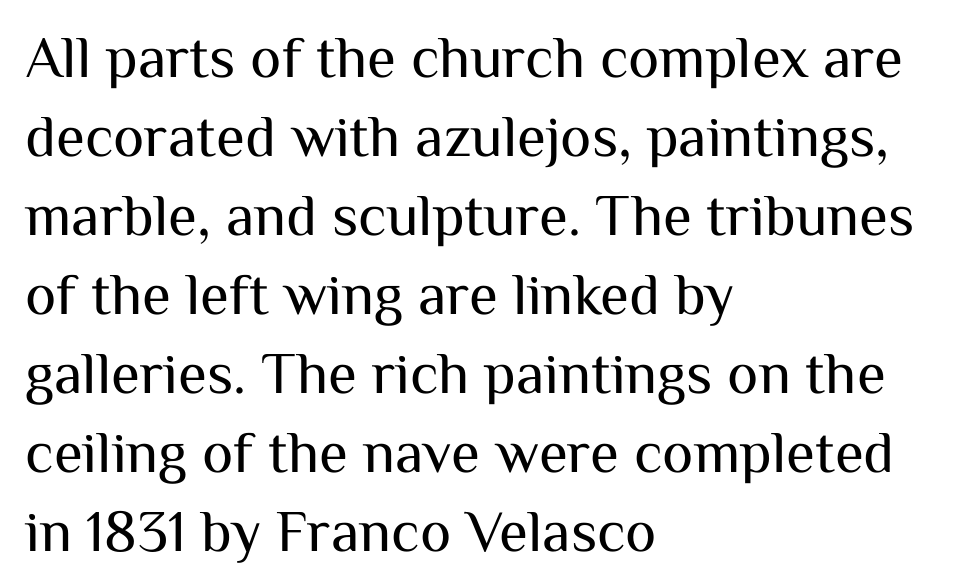
{"serif": "no", "italic": "no", "bold": "no", "weight": "regular", "width": "normal", "stroke_contrast": "medium", "x_height": "medium", "monospaced": "no", "underline": "no", "align": "left", "line_spacing": "normal", "line_spacing_ratio": 1.34, "letter_spacing": "normal", "letter_spacing_em": 0.0, "glyph_px": 59}
